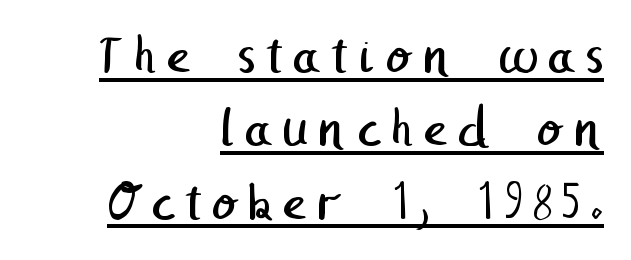
{"serif": "no", "bold": "no", "weight": "regular", "width": "normal", "stroke_contrast": "low", "x_height": "medium", "underline": "yes", "align": "right", "line_spacing": "normal", "line_spacing_ratio": 1.31, "glyph_px": 56}
